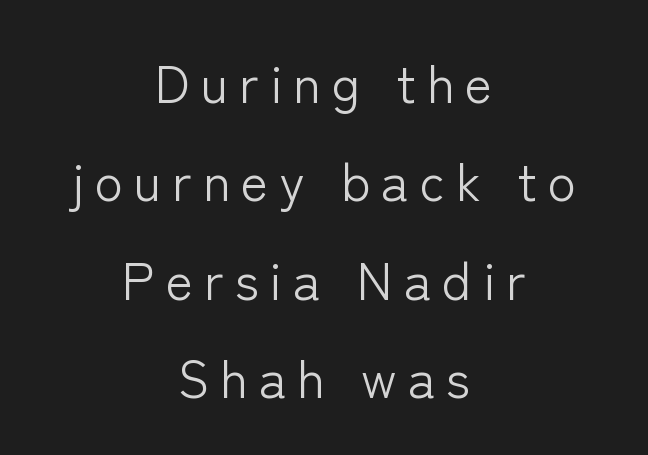
Q: Is the text bold? A: No.
Q: Is the text italic (slanted)? A: No, it is upright.
Q: Is the typeface a serif or a sans-serif typeface? A: Sans-serif.
Q: Is the text underlined? A: No.
Q: How is the paragraph aligned? A: Centered.
Q: Is the spacing between letters normal or unusually wide? A: Unusually wide.
Q: Width (condensed, normal, or wide)? A: Normal.
Q: Stroke contrast? A: Low.
Q: x-height? A: Medium.
Q: Monospaced? A: No.
